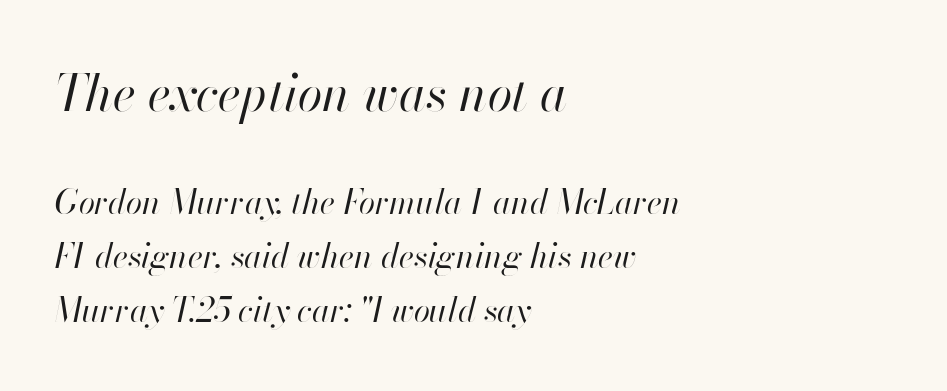
{"italic": "yes", "lean": "right", "slant_degrees": 13, "bold": "no", "weight": "regular", "width": "normal", "stroke_contrast": "high", "x_height": "small", "monospaced": "no", "underline": "no", "align": "left", "line_spacing": "normal", "line_spacing_ratio": 1.64, "letter_spacing": "normal", "letter_spacing_em": 0.0, "larger_block": "first", "size_ratio": 1.52, "glyph_px": 50}
